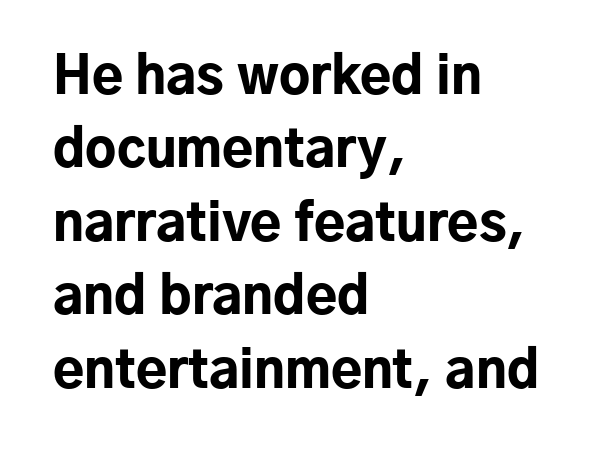
{"serif": "no", "italic": "no", "bold": "yes", "weight": "bold", "width": "normal", "stroke_contrast": "low", "x_height": "medium", "monospaced": "no", "underline": "no", "align": "left", "line_spacing": "normal", "line_spacing_ratio": 1.44, "letter_spacing": "normal", "letter_spacing_em": 0.0, "glyph_px": 51}
